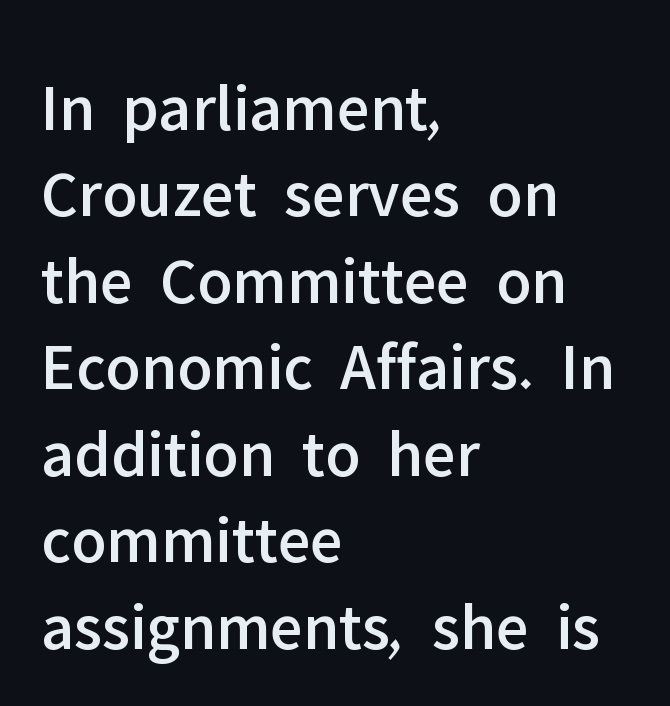
Q: Is the text italic (slanted)? A: No, it is upright.
Q: Is the typeface a serif or a sans-serif typeface? A: Sans-serif.
Q: Is the text underlined? A: No.
Q: How is the paragraph aligned? A: Left-aligned.
Q: Is the spacing between letters normal or unusually wide? A: Normal.
Q: Is the spacing between lines tight, normal or loose? A: Normal.
Q: Width (condensed, normal, or wide)? A: Normal.
Q: Stroke contrast? A: Low.
Q: x-height? A: Medium.
Q: Monospaced? A: No.
